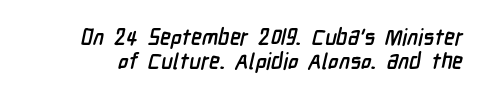
{"bold": "yes", "underline": "no", "line_spacing": "tight", "line_spacing_ratio": 1.11, "letter_spacing": "normal", "letter_spacing_em": 0.0, "glyph_px": 22}
